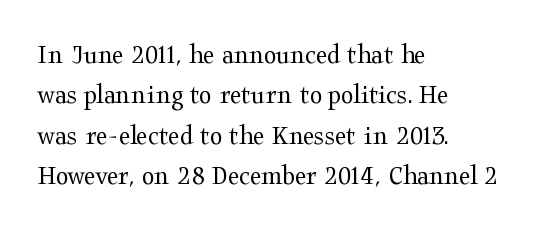
The image shows 29 px regular-weight, wide serif type, upright; set left-aligned, normal line spacing (1.39x), normal letter spacing, not underlined; medium stroke contrast and a medium x-height.
